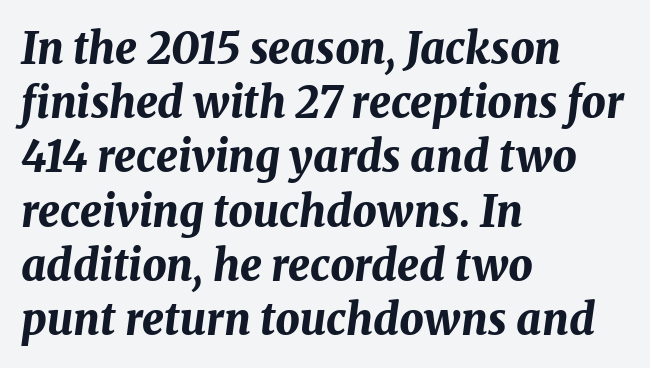
Q: Is the text bold? A: Yes.
Q: Is the text italic (slanted)? A: Yes, it leans right by about 8 degrees.
Q: Is the text underlined? A: No.
Q: How is the paragraph aligned? A: Left-aligned.
Q: Is the spacing between letters normal or unusually wide? A: Normal.
Q: Is the spacing between lines tight, normal or loose? A: Normal.
Q: Width (condensed, normal, or wide)? A: Normal.
Q: Stroke contrast? A: Medium.
Q: x-height? A: Medium.
Q: Monospaced? A: No.
